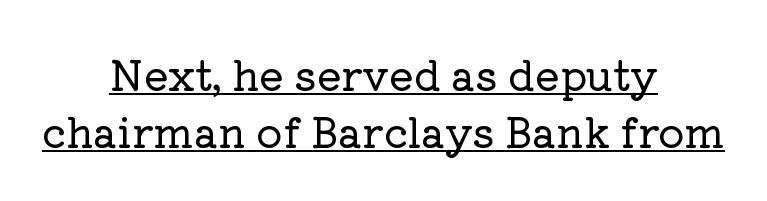
Q: Is the text italic (slanted)? A: No, it is upright.
Q: Is the typeface a serif or a sans-serif typeface? A: Serif.
Q: Is the text underlined? A: Yes.
Q: How is the paragraph aligned? A: Centered.
Q: Is the spacing between letters normal or unusually wide? A: Normal.
Q: Is the spacing between lines tight, normal or loose? A: Normal.
Q: Width (condensed, normal, or wide)? A: Normal.
Q: Stroke contrast? A: Low.
Q: x-height? A: Medium.
Q: Monospaced? A: No.
